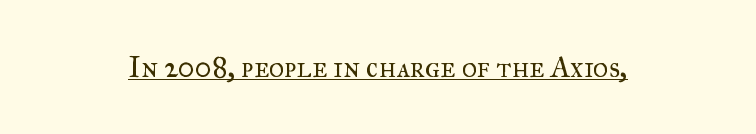
The image shows 29 px regular-weight serif type, upright; set normal letter spacing, underlined; medium stroke contrast and a small x-height.
